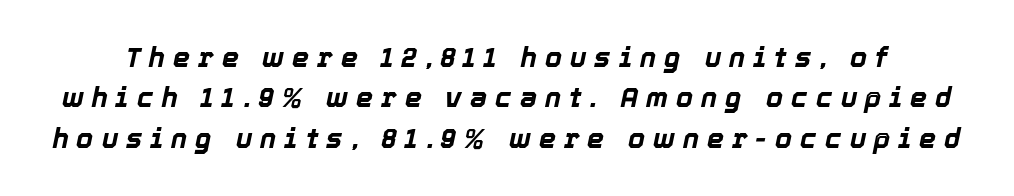
{"italic": "yes", "lean": "right", "slant_degrees": 12, "bold": "yes", "underline": "no", "line_spacing": "normal", "line_spacing_ratio": 1.5, "letter_spacing": "wide", "letter_spacing_em": 0.3, "glyph_px": 27}
